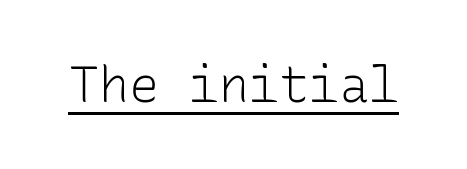
{"serif": "no", "italic": "no", "bold": "no", "weight": "light", "width": "normal", "stroke_contrast": "low", "x_height": "medium", "monospaced": "yes", "underline": "yes", "letter_spacing": "normal", "letter_spacing_em": 0.0, "glyph_px": 50}
